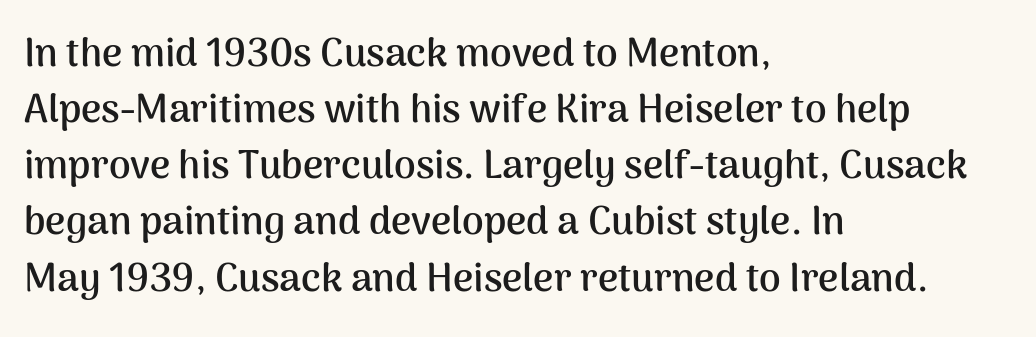
{"serif": "no", "italic": "no", "bold": "yes", "weight": "semibold", "width": "normal", "stroke_contrast": "medium", "x_height": "medium", "monospaced": "no", "underline": "no", "align": "left", "line_spacing": "normal", "line_spacing_ratio": 1.44, "letter_spacing": "normal", "letter_spacing_em": 0.0, "glyph_px": 39}
